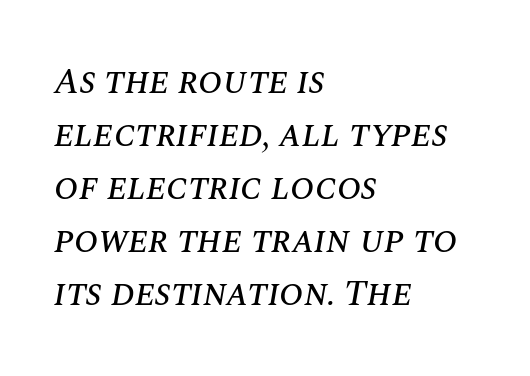
Rendered with sloped, italic letterforms. Does the leading feel generous? No, just average. What stands out about the letter spacing? Nothing — it is the standard amount. Looks like regular typesetting: each glyph gets only the width it needs. Nobody drew a line under any word here.
